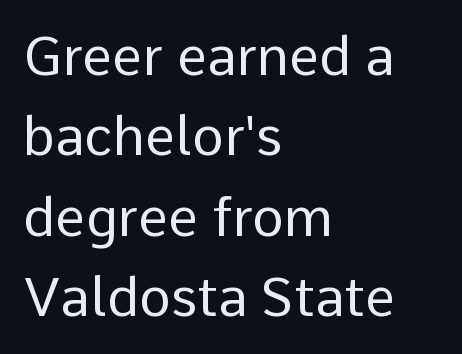
Q: Is the text bold? A: No.
Q: Is the text italic (slanted)? A: No, it is upright.
Q: Is the typeface a serif or a sans-serif typeface? A: Sans-serif.
Q: Is the text underlined? A: No.
Q: How is the paragraph aligned? A: Left-aligned.
Q: Is the spacing between letters normal or unusually wide? A: Normal.
Q: Is the spacing between lines tight, normal or loose? A: Normal.
Q: Width (condensed, normal, or wide)? A: Normal.
Q: Stroke contrast? A: Low.
Q: x-height? A: Medium.
Q: Monospaced? A: No.
